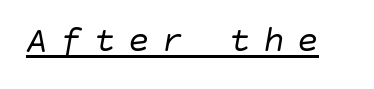
On a weight scale, this lands at 450 or below. Descenders here cross a horizontal rule under the line. In terms of posture, this sample is oblique. Compared with typical body copy, the letter spacing here is much looser.
